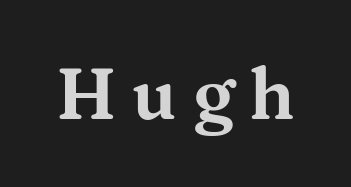
Q: Is the text italic (slanted)? A: No, it is upright.
Q: Is the typeface a serif or a sans-serif typeface? A: Serif.
Q: Is the text underlined? A: No.
Q: Is the spacing between letters normal or unusually wide? A: Unusually wide.
Q: Width (condensed, normal, or wide)? A: Wide.
Q: Stroke contrast? A: Medium.
Q: x-height? A: Medium.
Q: Monospaced? A: No.
